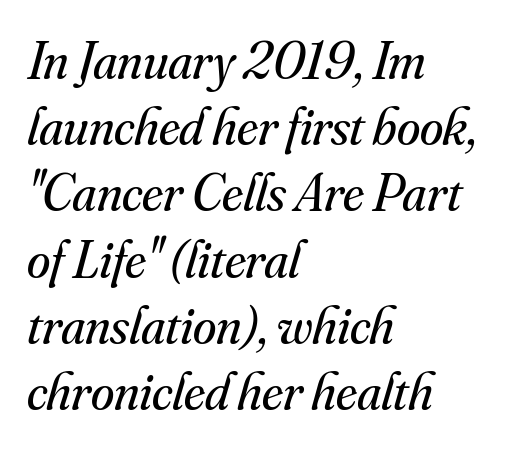
{"serif": "yes", "italic": "yes", "lean": "right", "slant_degrees": 16, "bold": "no", "weight": "regular", "width": "normal", "stroke_contrast": "medium", "x_height": "small", "monospaced": "no", "underline": "no", "align": "left", "line_spacing": "normal", "line_spacing_ratio": 1.25, "letter_spacing": "normal", "letter_spacing_em": 0.0, "glyph_px": 53}
